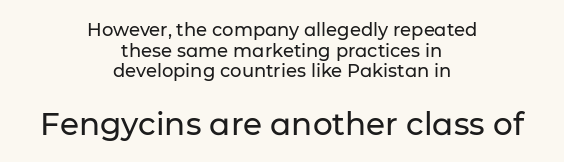
The image shows 31 px sans-serif type, upright; set centered, tight line spacing (1.14x), normal letter spacing, not underlined; the second (bottom) block is 1.72x larger; low stroke contrast and a medium x-height.
